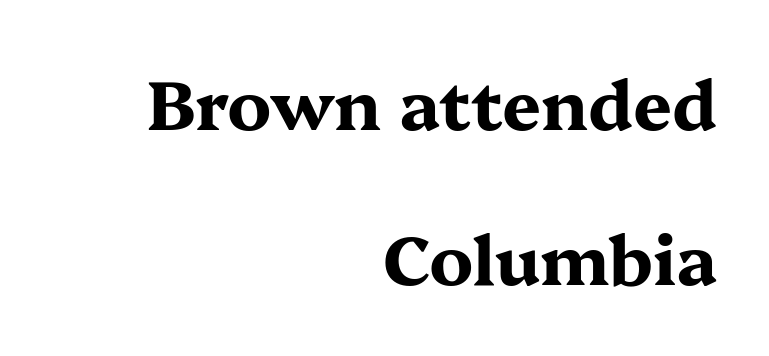
You can tell it's not italic because the verticals are truly vertical. A clean baseline with only descenders dipping below it. You'd pick this weight for a headline — it's a proper bold. Inter-character spacing is left at the font's built-in metrics. You can tell from the footed stems that serif type was used.
